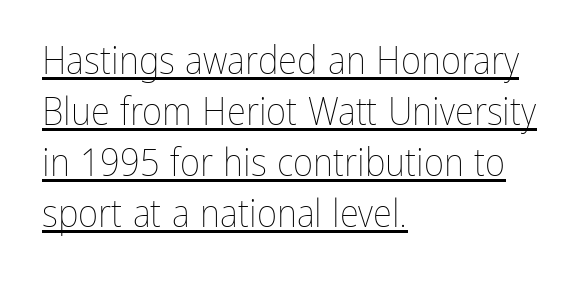
Q: Is the text bold? A: No.
Q: Is the text italic (slanted)? A: No, it is upright.
Q: Is the text underlined? A: Yes.
Q: How is the paragraph aligned? A: Left-aligned.
Q: Is the spacing between letters normal or unusually wide? A: Normal.
Q: Is the spacing between lines tight, normal or loose? A: Normal.
Q: Width (condensed, normal, or wide)? A: Condensed.
Q: Stroke contrast? A: Low.
Q: x-height? A: Medium.
Q: Monospaced? A: No.
